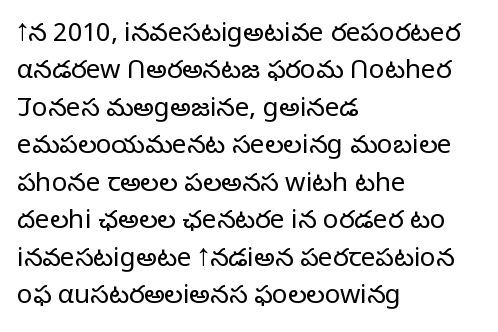
{"italic": "no", "bold": "no", "underline": "no", "align": "left", "line_spacing": "normal", "line_spacing_ratio": 1.44, "letter_spacing": "normal", "letter_spacing_em": 0.0, "glyph_px": 26}
